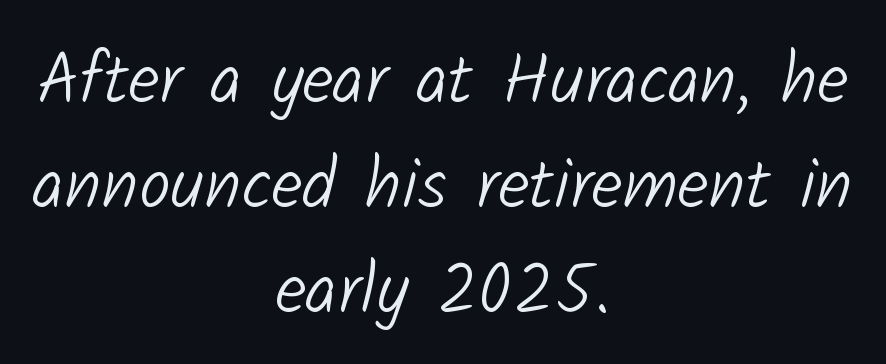
{"serif": "no", "bold": "no", "weight": "light", "width": "normal", "stroke_contrast": "low", "x_height": "medium", "monospaced": "no", "underline": "no", "align": "center", "line_spacing": "normal", "line_spacing_ratio": 1.48, "letter_spacing": "normal", "letter_spacing_em": 0.0, "glyph_px": 71}
